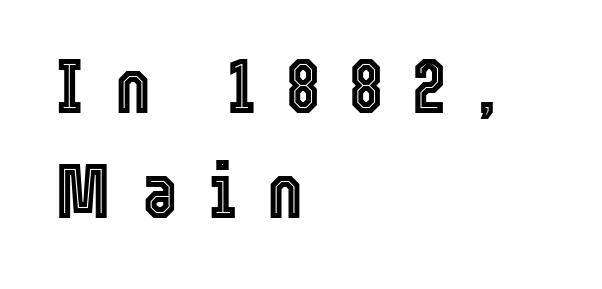
Q: Is the text italic (slanted)? A: No, it is upright.
Q: Is the text underlined? A: No.
Q: How is the paragraph aligned? A: Left-aligned.
Q: Is the spacing between letters normal or unusually wide? A: Unusually wide.
Q: Is the spacing between lines tight, normal or loose? A: Normal.
Q: Width (condensed, normal, or wide)? A: Condensed.
Q: x-height? A: Medium.
Q: Monospaced? A: No.
